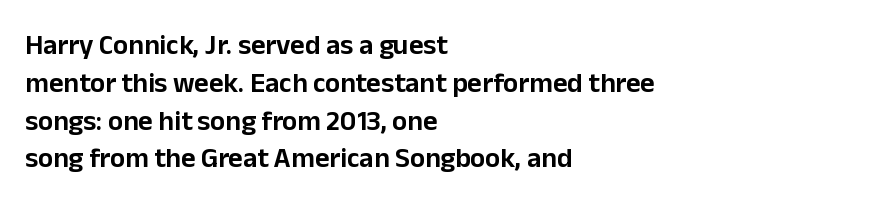
{"serif": "no", "italic": "no", "width": "normal", "stroke_contrast": "low", "x_height": "medium", "monospaced": "no", "underline": "no", "align": "left", "line_spacing": "normal", "line_spacing_ratio": 1.35, "letter_spacing": "normal", "letter_spacing_em": 0.0, "glyph_px": 28}
